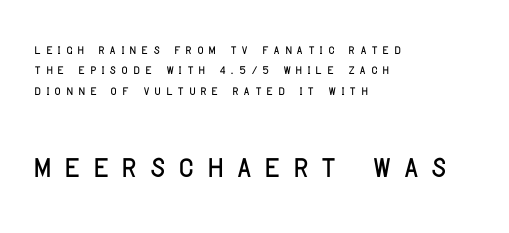
Q: Is the text italic (slanted)? A: No, it is upright.
Q: Is the typeface a serif or a sans-serif typeface? A: Sans-serif.
Q: Is the text underlined? A: No.
Q: How is the paragraph aligned? A: Left-aligned.
Q: Is the spacing between letters normal or unusually wide? A: Unusually wide.
Q: Which block of text is set in a larger size, the first (top) or the second (bottom)? A: The second (bottom) one.
Q: Width (condensed, normal, or wide)? A: Condensed.
Q: Stroke contrast? A: Low.
Q: x-height? A: Large.
Q: Monospaced? A: No.
